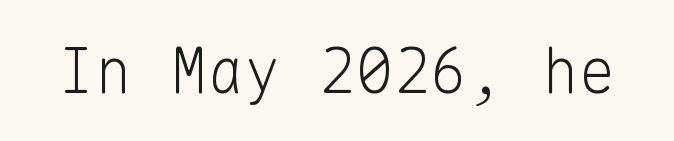
{"serif": "no", "italic": "no", "bold": "no", "weight": "light", "width": "normal", "stroke_contrast": "low", "x_height": "medium", "monospaced": "yes", "underline": "no", "letter_spacing": "normal", "letter_spacing_em": 0.0, "glyph_px": 62}
